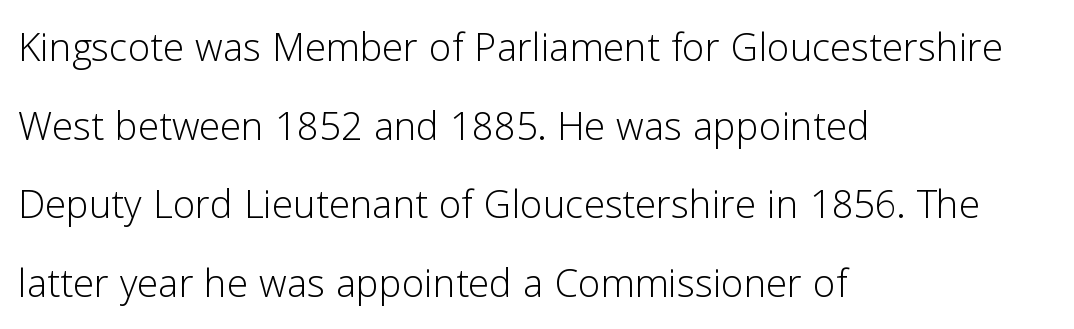
{"serif": "no", "italic": "no", "bold": "no", "weight": "light", "width": "normal", "stroke_contrast": "low", "x_height": "medium", "monospaced": "no", "underline": "no", "align": "left", "line_spacing": "normal", "line_spacing_ratio": 1.54, "letter_spacing": "normal", "letter_spacing_em": 0.0, "glyph_px": 51}
